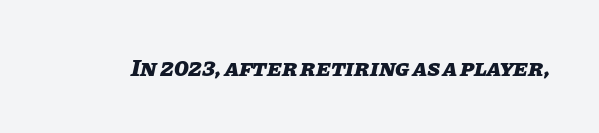
The image shows 24 px bold type, italic (leaning right); set normal letter spacing, not underlined.
